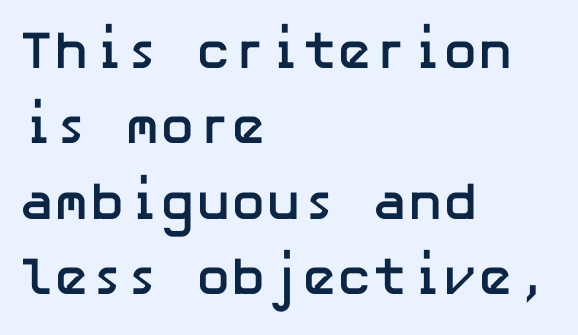
{"serif": "no", "italic": "no", "bold": "yes", "weight": "semibold", "width": "normal", "stroke_contrast": "low", "x_height": "medium", "underline": "no", "align": "left", "line_spacing": "normal", "line_spacing_ratio": 1.42, "letter_spacing": "normal", "letter_spacing_em": 0.0, "glyph_px": 53}
